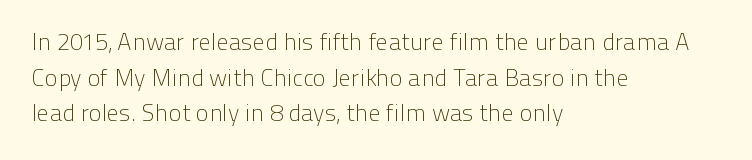
The image shows 24 px text type, upright; set left-aligned, normal line spacing (1.48x), normal letter spacing, not underlined.
